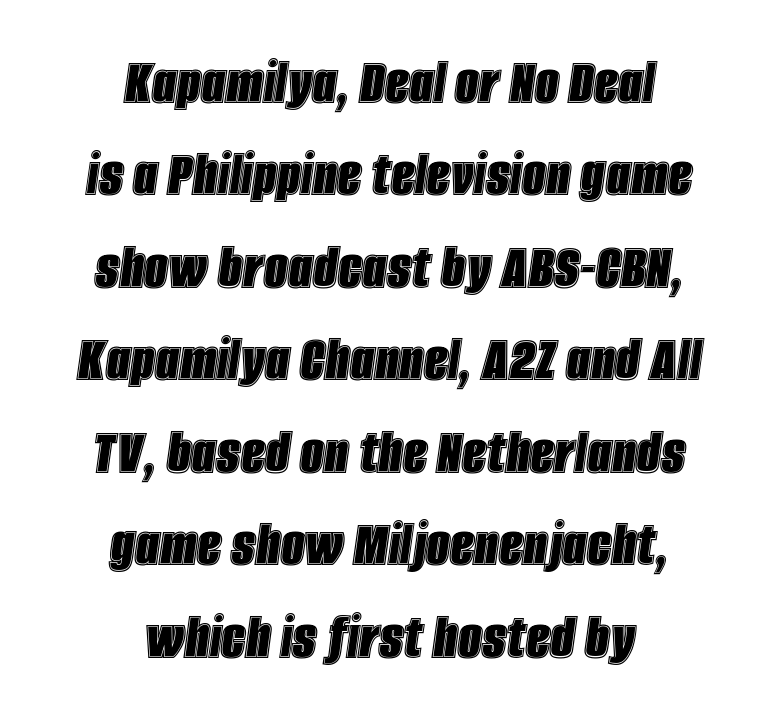
The image shows 67 px condensed type, italic (leaning right); set centered, normal line spacing (1.38x), normal letter spacing, not underlined; a large x-height.
